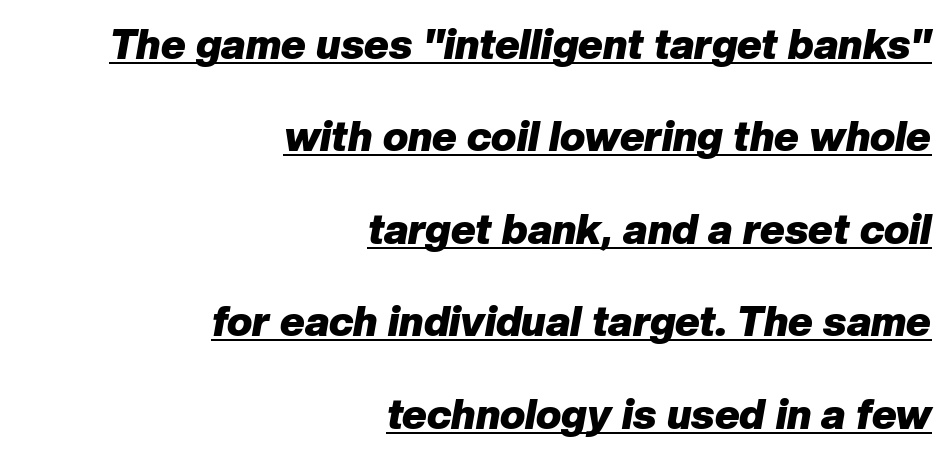
{"italic": "yes", "lean": "right", "slant_degrees": 10, "bold": "yes", "weight": "heavy", "width": "normal", "stroke_contrast": "low", "x_height": "medium", "monospaced": "no", "underline": "yes", "align": "right", "line_spacing": "loose", "line_spacing_ratio": 2.2, "letter_spacing": "normal", "letter_spacing_em": 0.0, "glyph_px": 42}
